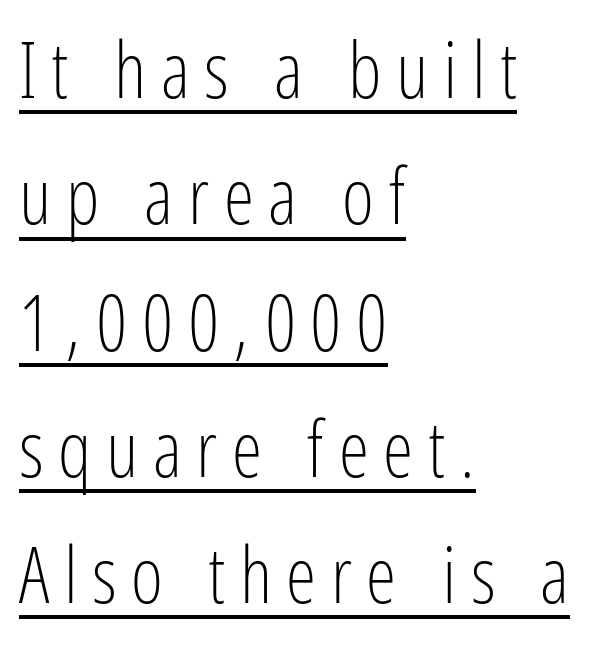
Weight class: somewhere from thin through regular. You could not count columns in this text — the font is proportionally spaced. The letters carry no serifs — their stems end cleanly without finishing strokes. Quick note: not italic, upright. Is there much room between lines? A standard amount, neither cramped nor airy. The lettering is marked with a stroke running underneath it.
